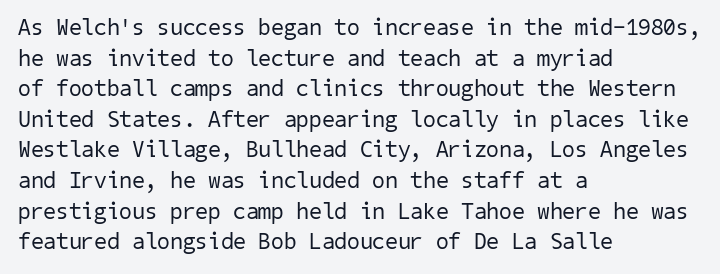
Casual observation: everything's shoved over to the left. The foot of each line stays bare and open. How are the letters spaced? Ordinarily, with no added tracking. Each stroke keeps to a modest, everyday thickness or less.
